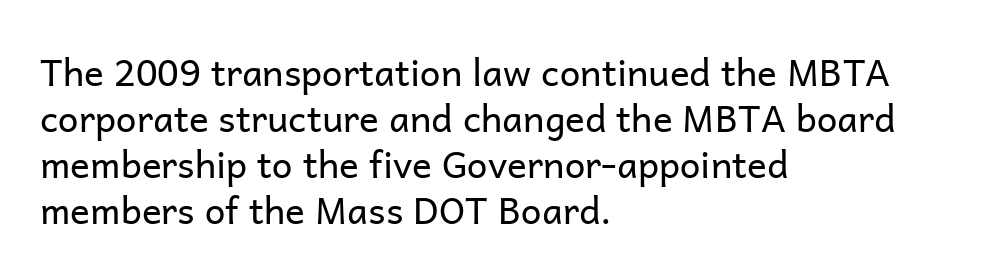
Are there feet on the stems? There aren't — it's a sans. The string is rendered with underlining switched off. Characters remain perfectly vertical along every line. Caption: multi-line text, flush left, ragged right. The letters sit at their default tracking, neither squeezed nor spread.
